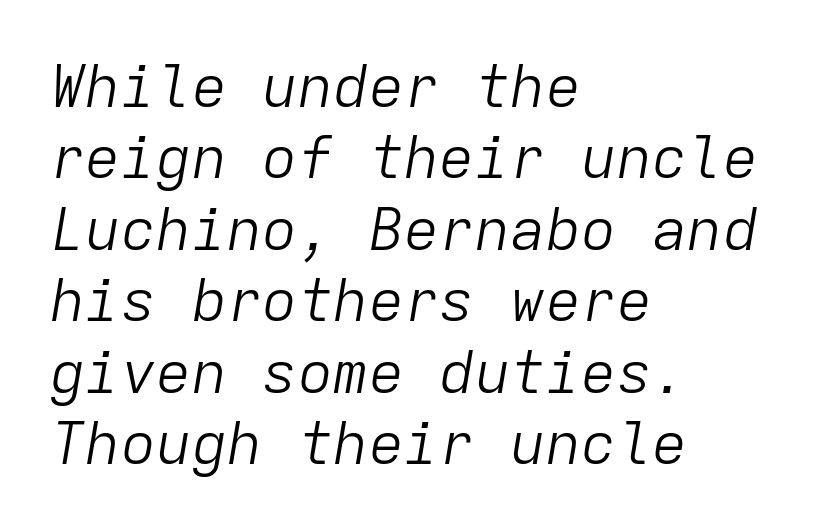
{"italic": "yes", "lean": "right", "slant_degrees": 9, "bold": "no", "weight": "light", "width": "normal", "stroke_contrast": "low", "x_height": "medium", "monospaced": "yes", "underline": "no", "align": "left", "line_spacing_ratio": 1.21, "letter_spacing": "normal", "letter_spacing_em": 0.0, "glyph_px": 59}
